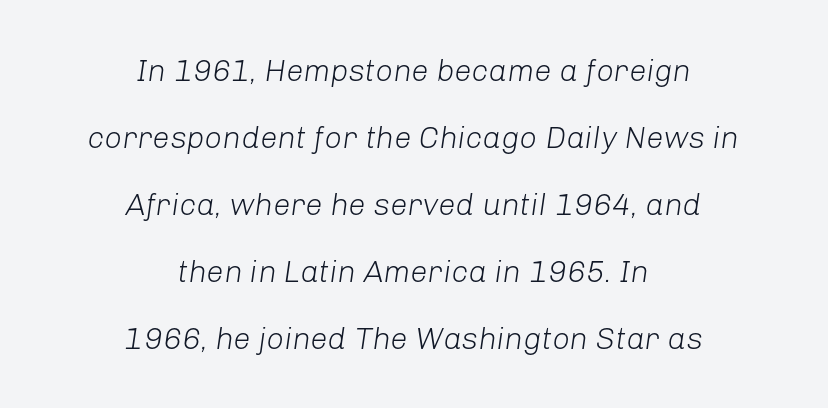
{"italic": "yes", "lean": "right", "slant_degrees": 8, "bold": "no", "weight": "light", "width": "normal", "stroke_contrast": "low", "x_height": "medium", "monospaced": "no", "underline": "no", "align": "center", "line_spacing": "loose", "line_spacing_ratio": 2.16, "letter_spacing": "normal", "letter_spacing_em": 0.0, "glyph_px": 31}
